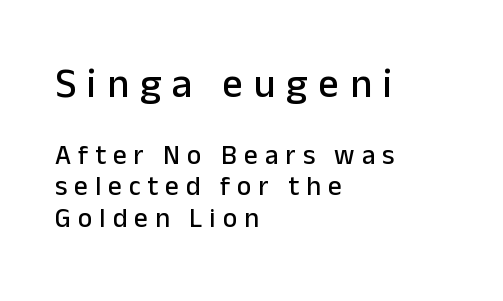
Q: Is the text italic (slanted)? A: No, it is upright.
Q: Is the typeface a serif or a sans-serif typeface? A: Sans-serif.
Q: Is the text underlined? A: No.
Q: How is the paragraph aligned? A: Left-aligned.
Q: Is the spacing between letters normal or unusually wide? A: Unusually wide.
Q: Which block of text is set in a larger size, the first (top) or the second (bottom)? A: The first (top) one.
Q: Width (condensed, normal, or wide)? A: Normal.
Q: Stroke contrast? A: Low.
Q: x-height? A: Medium.
Q: Monospaced? A: No.
